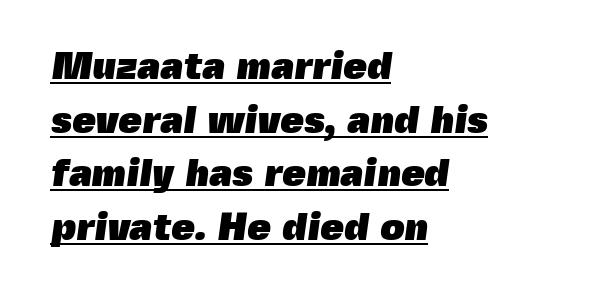
The image shows 38 px heavy sans-serif type; set left-aligned, normal line spacing (1.41x), normal letter spacing, underlined; a medium x-height.
